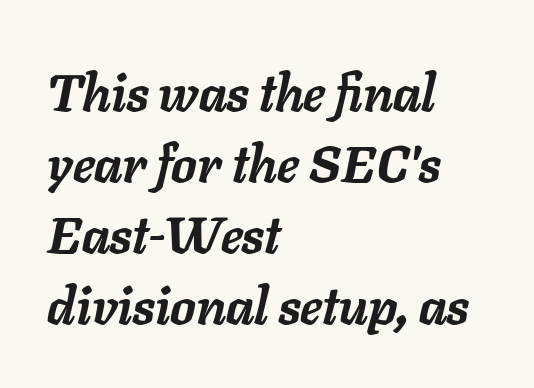
Leftover space on each line is placed entirely after the last word. Only glyphs here, with clear space below each row. Character widths vary here, with narrow letters taking less room than wide ones. Thick stems and heavy bowls — unmistakably bold. Interline gaps are of average width in this sample.
